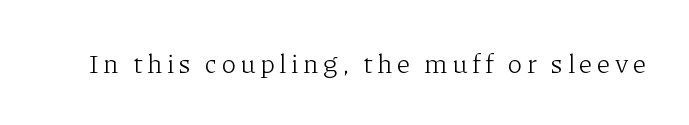
The space directly below the letters is spotless. The letters look calm and open, with moderate or lighter stems. Notice how the stems are strictly vertical — no italics here.
